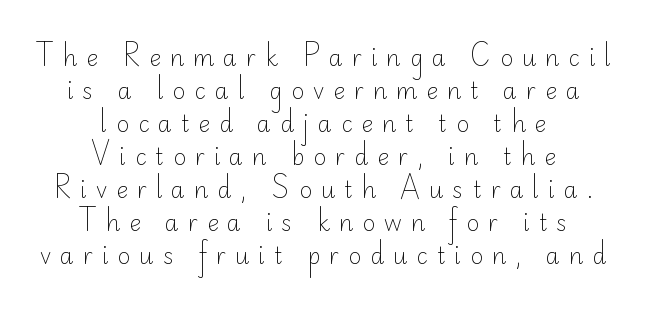
This reads as an unemphasized weight, regular at the heaviest. No word sits above an underline. Regarding leading, the lines here are spaced in the standard way. Spacing between characters has been opened up far beyond the box default. These lines are centered, leaving both edges ragged.
